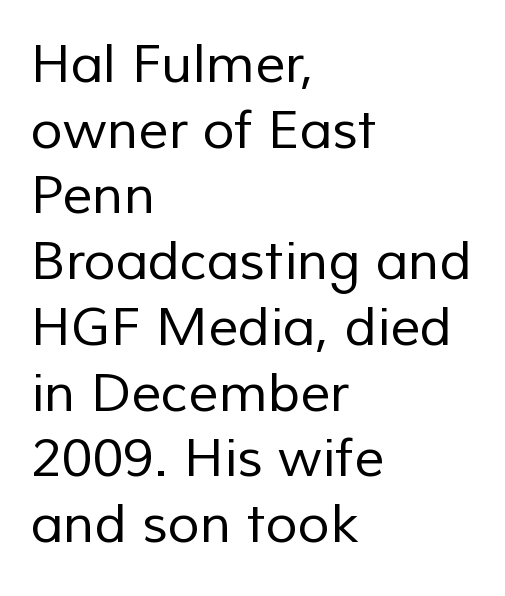
Q: Is the text bold? A: No.
Q: Is the typeface a serif or a sans-serif typeface? A: Sans-serif.
Q: Is the text underlined? A: No.
Q: How is the paragraph aligned? A: Left-aligned.
Q: Is the spacing between letters normal or unusually wide? A: Normal.
Q: Width (condensed, normal, or wide)? A: Normal.
Q: Stroke contrast? A: Low.
Q: x-height? A: Medium.
Q: Monospaced? A: No.
